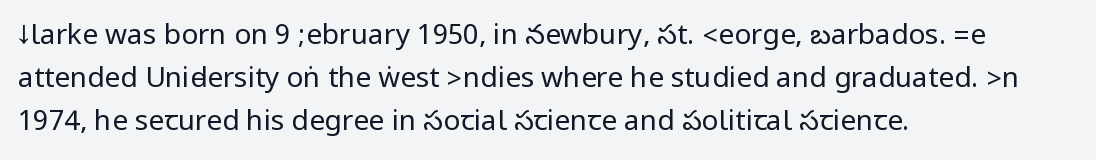
The passage shown has conventional tracking throughout. Honestly, there is no underline to notice here at all. Unlike a traditional serif, this face leaves its strokes unadorned. Vertically, the passage feels balanced, rows spaced as you'd expect. This is the regular roman posture of the typeface.
